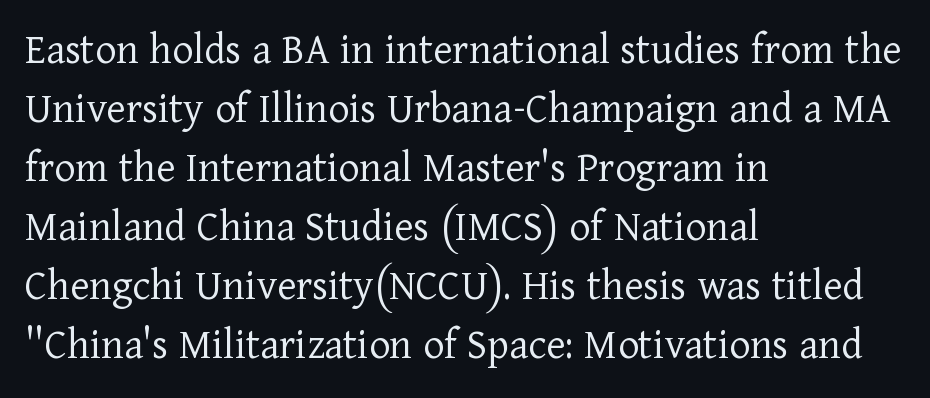
Q: Is the text bold? A: No.
Q: Is the text italic (slanted)? A: No, it is upright.
Q: Is the typeface a serif or a sans-serif typeface? A: Serif.
Q: Is the text underlined? A: No.
Q: How is the paragraph aligned? A: Left-aligned.
Q: Is the spacing between letters normal or unusually wide? A: Normal.
Q: Is the spacing between lines tight, normal or loose? A: Normal.
Q: Width (condensed, normal, or wide)? A: Normal.
Q: Stroke contrast? A: Low.
Q: x-height? A: Medium.
Q: Monospaced? A: No.
